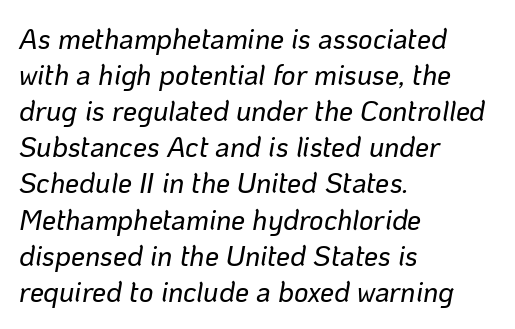
The image shows 28 px text type, italic (leaning right); set left-aligned, normal line spacing (1.29x), normal letter spacing, not underlined; low stroke contrast and a medium x-height.
